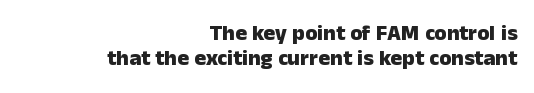
The image shows 22 px bold type, upright; set right-aligned, tight line spacing (1.15x), normal letter spacing, not underlined.
